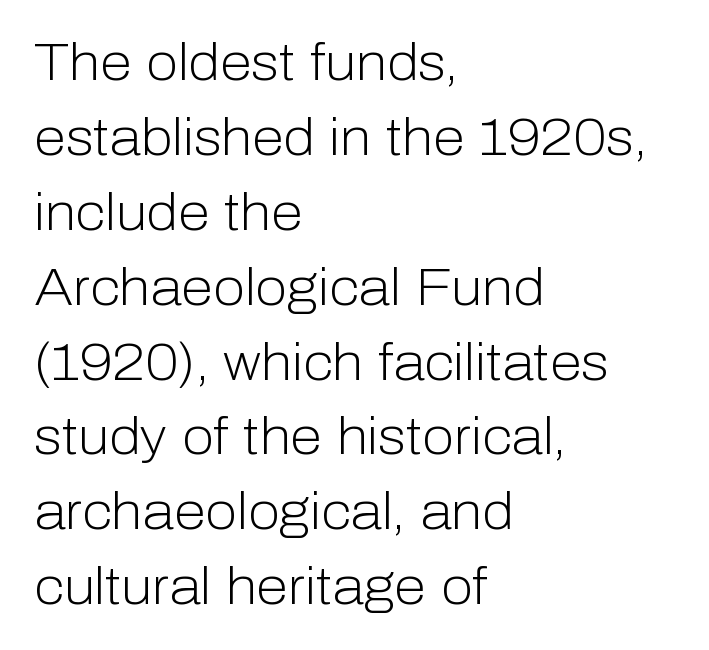
Q: Is the text bold? A: No.
Q: Is the text italic (slanted)? A: No, it is upright.
Q: Is the typeface a serif or a sans-serif typeface? A: Sans-serif.
Q: Is the text underlined? A: No.
Q: How is the paragraph aligned? A: Left-aligned.
Q: Is the spacing between letters normal or unusually wide? A: Normal.
Q: Is the spacing between lines tight, normal or loose? A: Normal.
Q: Width (condensed, normal, or wide)? A: Normal.
Q: Stroke contrast? A: Low.
Q: x-height? A: Medium.
Q: Monospaced? A: No.
